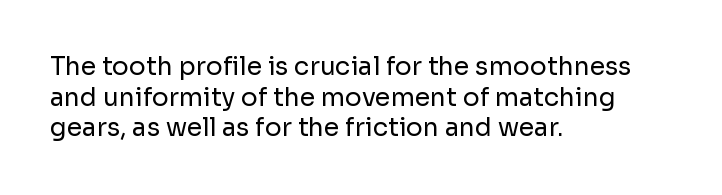
The image shows 25 px text type, upright; set left-aligned, line spacing 1.23x, normal letter spacing, not underlined.
